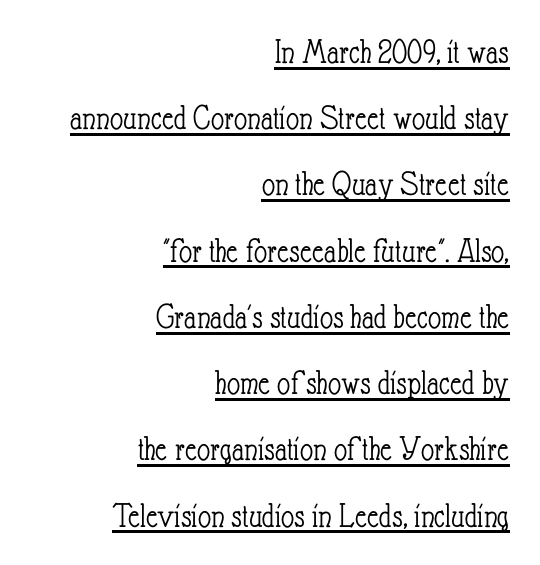
{"italic": "no", "bold": "no", "weight": "light", "width": "condensed", "stroke_contrast": "low", "x_height": "small", "monospaced": "no", "underline": "yes", "align": "right", "line_spacing_ratio": 1.84, "letter_spacing": "normal", "letter_spacing_em": 0.0, "glyph_px": 36}
